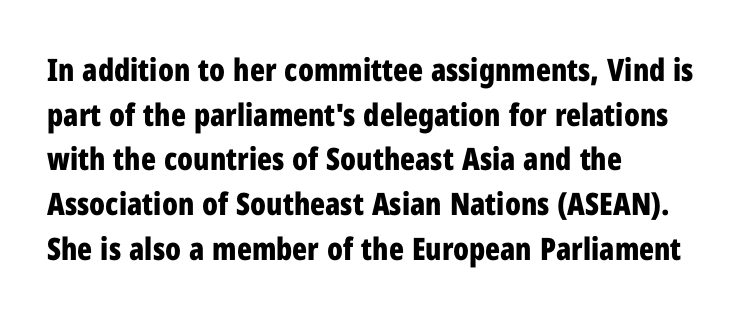
{"serif": "no", "italic": "no", "bold": "yes", "weight": "bold", "width": "condensed", "stroke_contrast": "low", "x_height": "medium", "monospaced": "no", "underline": "no", "align": "left", "line_spacing": "normal", "line_spacing_ratio": 1.44, "letter_spacing": "normal", "letter_spacing_em": 0.0, "glyph_px": 31}
